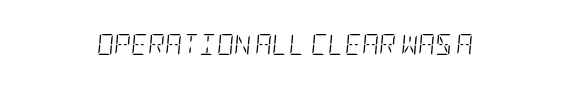
Unmarked baselines from the first word to the last. Slant detected: the letters are inclined. Unbolded letterforms with no extra heft. Between one letter and the next there's only the usual sliver of space.
